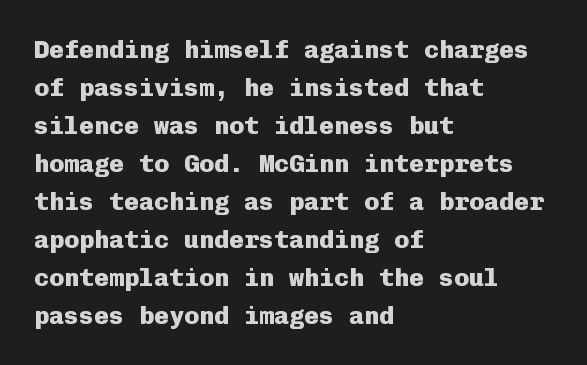
{"italic": "no", "bold": "yes", "underline": "no", "align": "left", "line_spacing": "normal", "line_spacing_ratio": 1.52, "letter_spacing": "normal", "letter_spacing_em": 0.0, "glyph_px": 25}
